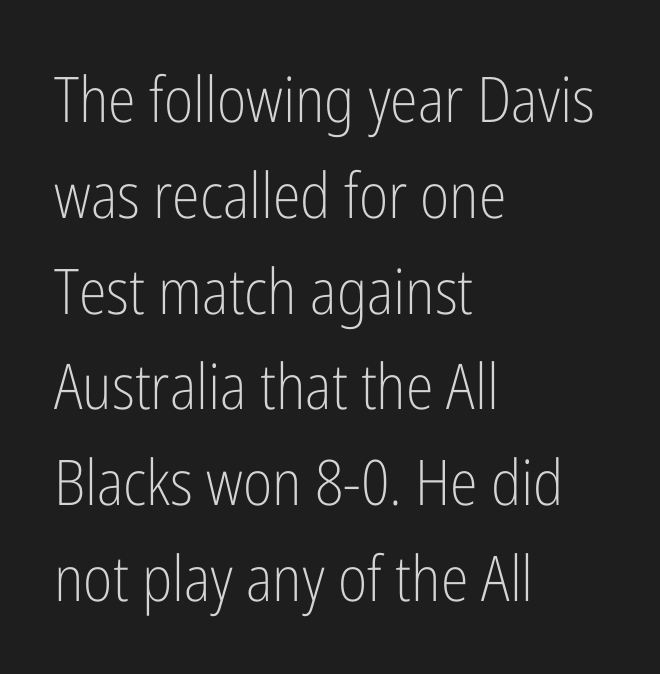
Q: Is the text bold? A: No.
Q: Is the text italic (slanted)? A: No, it is upright.
Q: Is the typeface a serif or a sans-serif typeface? A: Sans-serif.
Q: Is the text underlined? A: No.
Q: How is the paragraph aligned? A: Left-aligned.
Q: Is the spacing between letters normal or unusually wide? A: Normal.
Q: Is the spacing between lines tight, normal or loose? A: Normal.
Q: Width (condensed, normal, or wide)? A: Condensed.
Q: Stroke contrast? A: Low.
Q: x-height? A: Medium.
Q: Monospaced? A: No.
